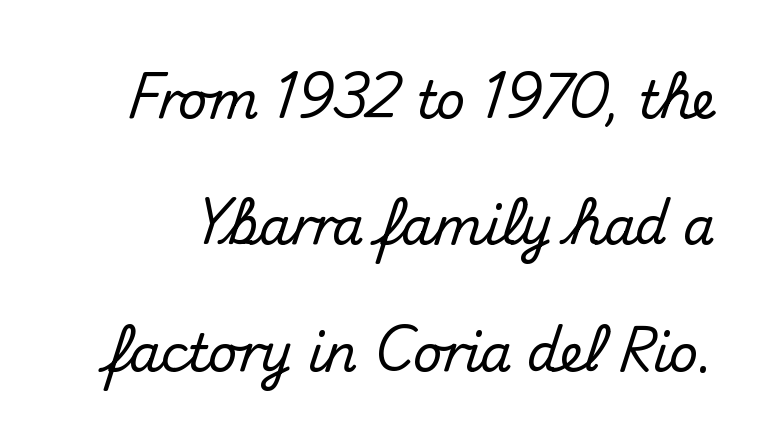
{"serif": "no", "width": "normal", "stroke_contrast": "medium", "x_height": "small", "monospaced": "no", "underline": "no", "line_spacing": "loose", "line_spacing_ratio": 2.48, "letter_spacing": "normal", "letter_spacing_em": 0.0, "glyph_px": 51}
